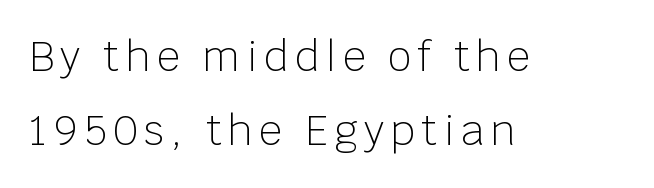
Q: Is the text bold? A: No.
Q: Is the text italic (slanted)? A: No, it is upright.
Q: Is the typeface a serif or a sans-serif typeface? A: Sans-serif.
Q: Is the text underlined? A: No.
Q: How is the paragraph aligned? A: Left-aligned.
Q: Width (condensed, normal, or wide)? A: Normal.
Q: Stroke contrast? A: Low.
Q: x-height? A: Large.
Q: Monospaced? A: No.
